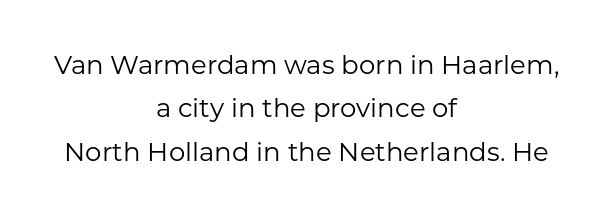
Q: Is the text bold? A: No.
Q: Is the text italic (slanted)? A: No, it is upright.
Q: Is the text underlined? A: No.
Q: How is the paragraph aligned? A: Centered.
Q: Is the spacing between letters normal or unusually wide? A: Normal.
Q: Is the spacing between lines tight, normal or loose? A: Normal.
